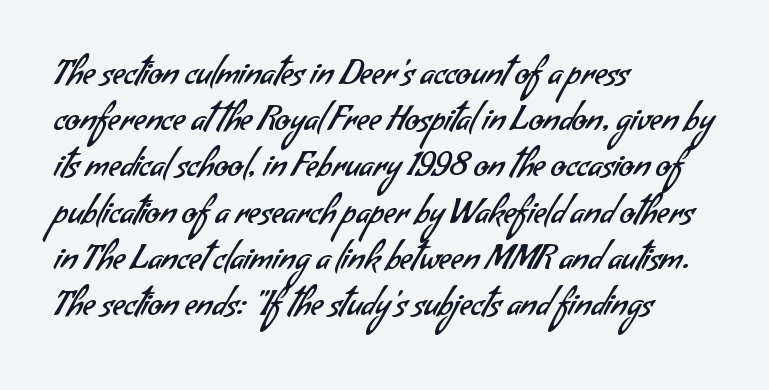
Vertical spacing — default. Decoration check: the copy has no underline. Compared with a centered layout, this one pins lines to the left instead. The characters display no serif detailing; their extremities are plain. A typesetter would call this proportional, since set widths differ per character. Between one letter and the next there's only the usual sliver of space.
